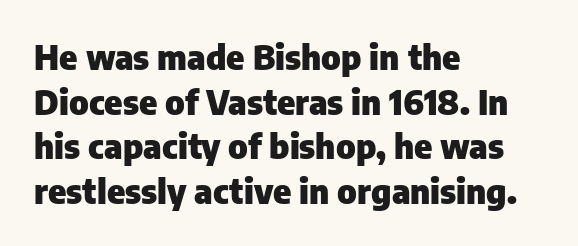
Q: Is the text bold? A: Yes.
Q: Is the text italic (slanted)? A: No, it is upright.
Q: Is the typeface a serif or a sans-serif typeface? A: Sans-serif.
Q: Is the text underlined? A: No.
Q: How is the paragraph aligned? A: Left-aligned.
Q: Is the spacing between letters normal or unusually wide? A: Normal.
Q: Is the spacing between lines tight, normal or loose? A: Normal.
Q: Width (condensed, normal, or wide)? A: Normal.
Q: Stroke contrast? A: Low.
Q: x-height? A: Medium.
Q: Monospaced? A: No.
